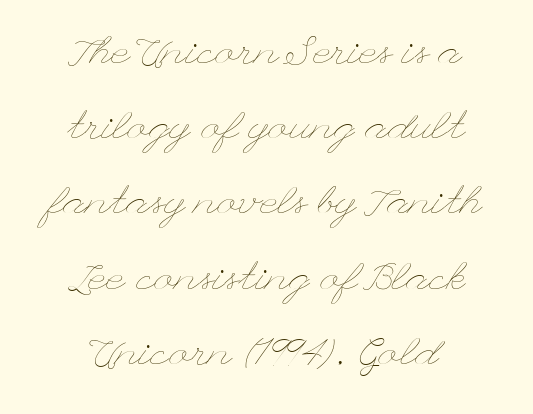
Q: Is the text bold? A: No.
Q: Is the text italic (slanted)? A: Yes.
Q: Is the text underlined? A: No.
Q: How is the paragraph aligned? A: Centered.
Q: Is the spacing between letters normal or unusually wide? A: Normal.
Q: Width (condensed, normal, or wide)? A: Wide.
Q: Stroke contrast? A: Low.
Q: x-height? A: Small.
